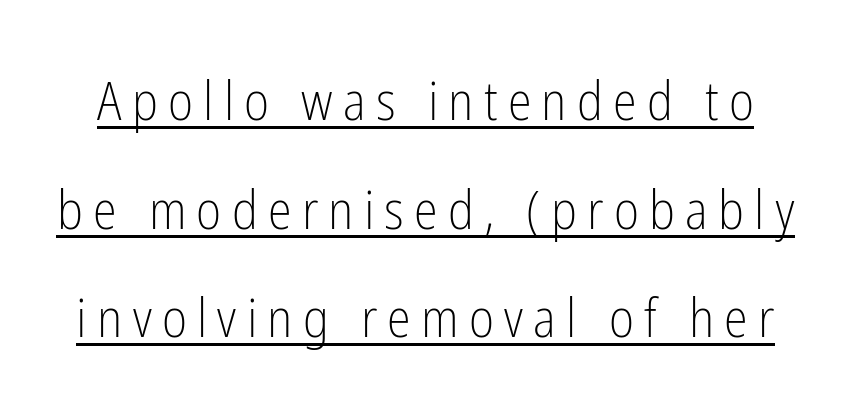
This sample trades compactness for vertical openness between lines. Weight: not bold — regular or lighter. Type style note: lacks serifs. The face used here is proportionally spaced, like ordinary book or web type. Does a line run under the words? Yes, clearly. Italic: no, the glyphs are upright roman.
